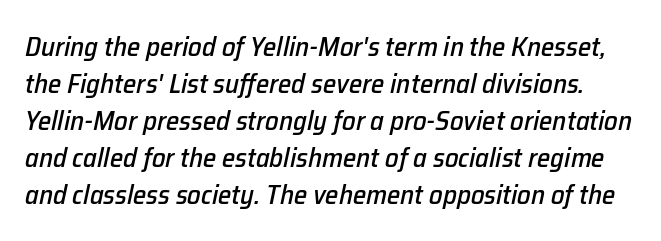
The image shows 27 px text type, italic (leaning right); set normal line spacing (1.37x), normal letter spacing, not underlined.
